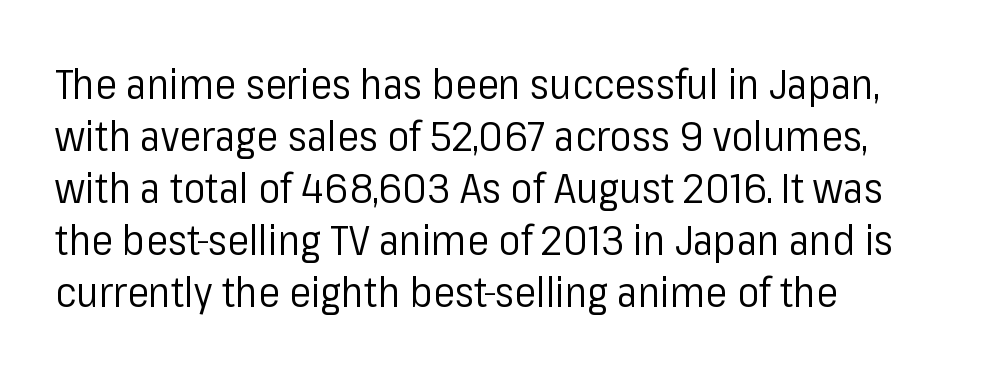
Unmarked baselines from the first word to the last. Students, note that the glyphs here touch the page at normal intervals. Ordinary non-slanted type is in use. A classic flush-left, rag-right setting is used for this passage. Do the characters align in a grid? No, the font is proportional. The face used here is a sans, in the tradition of grotesques and geometrics.
